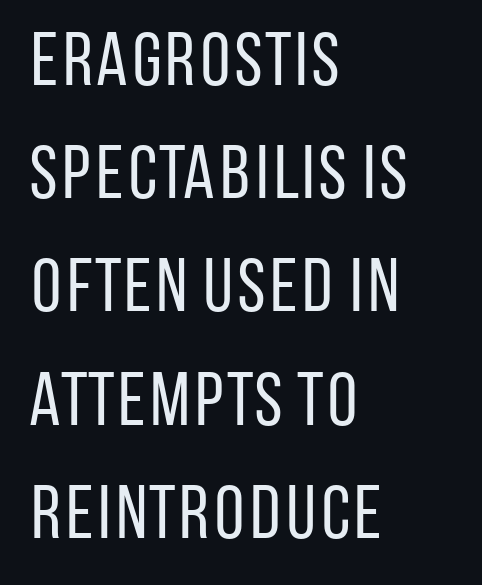
{"serif": "no", "italic": "no", "bold": "no", "weight": "regular", "width": "condensed", "stroke_contrast": "low", "x_height": "large", "monospaced": "no", "underline": "no", "align": "left", "line_spacing": "normal", "line_spacing_ratio": 1.51, "letter_spacing": "normal", "letter_spacing_em": 0.0, "glyph_px": 75}
